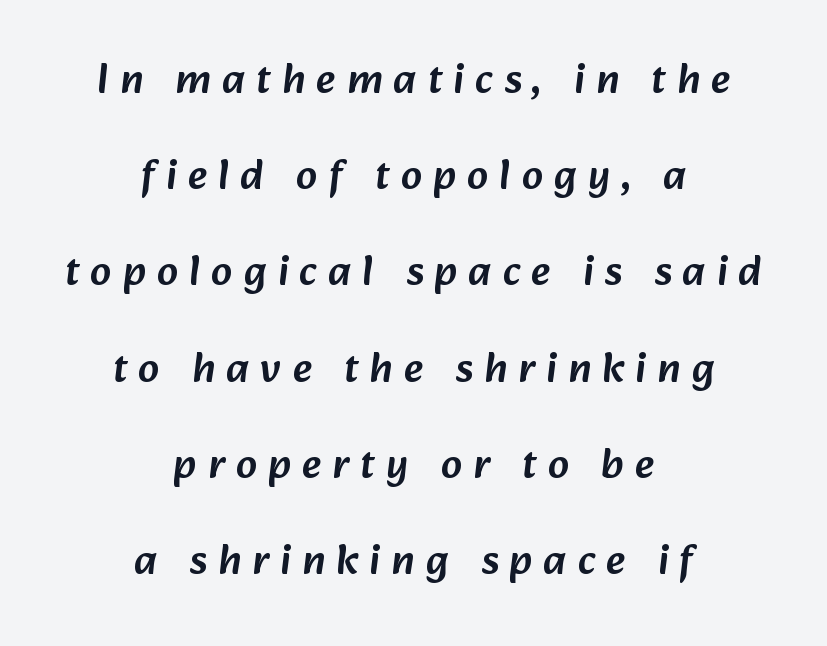
The image shows 42 px sans-serif type; set centered, loose line spacing (2.29x), unusually wide letter spacing (+0.27 em), not underlined; low stroke contrast and a medium x-height.
